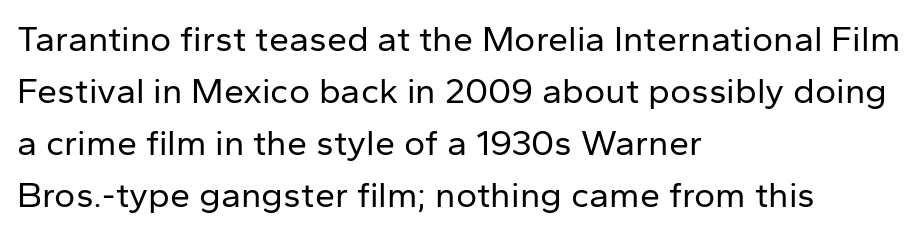
{"serif": "no", "italic": "no", "bold": "no", "weight": "regular", "width": "normal", "stroke_contrast": "low", "x_height": "medium", "monospaced": "no", "underline": "no", "align": "left", "line_spacing": "normal", "line_spacing_ratio": 1.44, "letter_spacing": "normal", "letter_spacing_em": 0.0, "glyph_px": 36}
